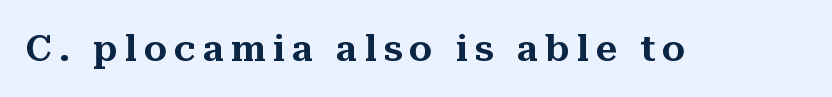
The image shows 37 px serif type, upright; set not underlined; medium stroke contrast and a medium x-height.
